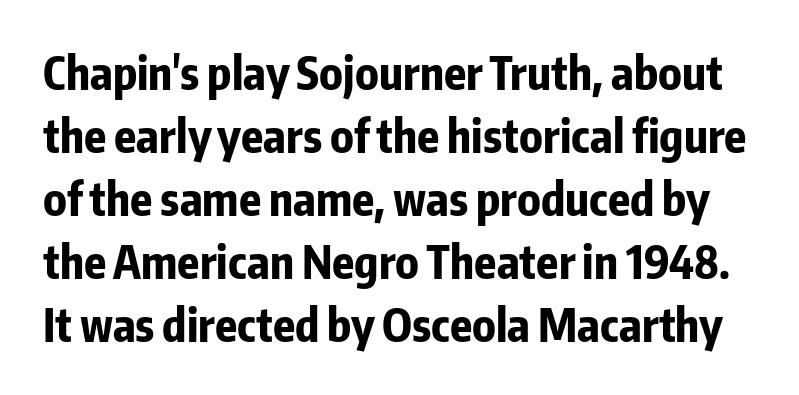
Q: Is the text bold? A: Yes.
Q: Is the text italic (slanted)? A: No, it is upright.
Q: Is the typeface a serif or a sans-serif typeface? A: Sans-serif.
Q: Is the text underlined? A: No.
Q: Is the spacing between letters normal or unusually wide? A: Normal.
Q: Is the spacing between lines tight, normal or loose? A: Normal.
Q: Width (condensed, normal, or wide)? A: Condensed.
Q: Stroke contrast? A: Low.
Q: x-height? A: Medium.
Q: Monospaced? A: No.
